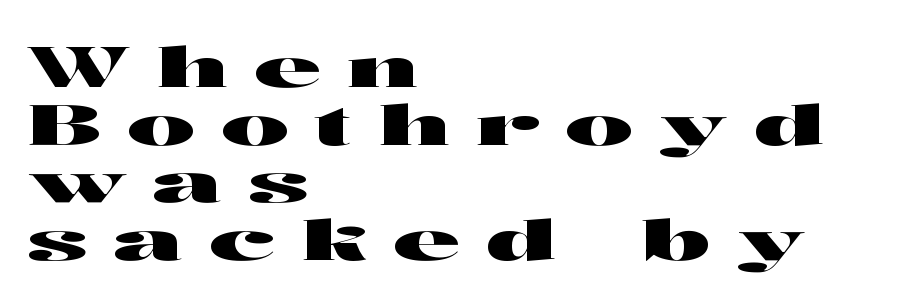
Q: Is the text italic (slanted)? A: No, it is upright.
Q: Is the typeface a serif or a sans-serif typeface? A: Sans-serif.
Q: Is the text underlined? A: No.
Q: How is the paragraph aligned? A: Left-aligned.
Q: Is the spacing between letters normal or unusually wide? A: Unusually wide.
Q: Is the spacing between lines tight, normal or loose? A: Tight.
Q: Width (condensed, normal, or wide)? A: Wide.
Q: Stroke contrast? A: High.
Q: x-height? A: Medium.
Q: Monospaced? A: No.
